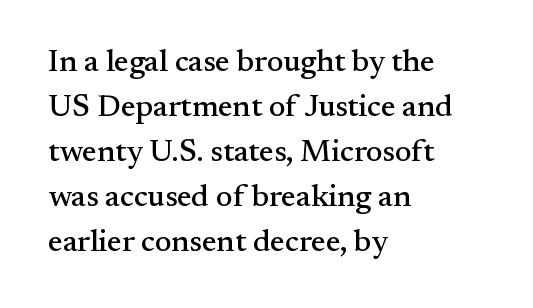
There is no visible air inserted between adjacent glyphs. Vertical spacing — default. Descenders are the only things crossing below the line. This sample has the flowing, uneven cadence of proportional lettering. Leftover space on each line is placed entirely after the last word. The passage shown is typeset with a serif family.
